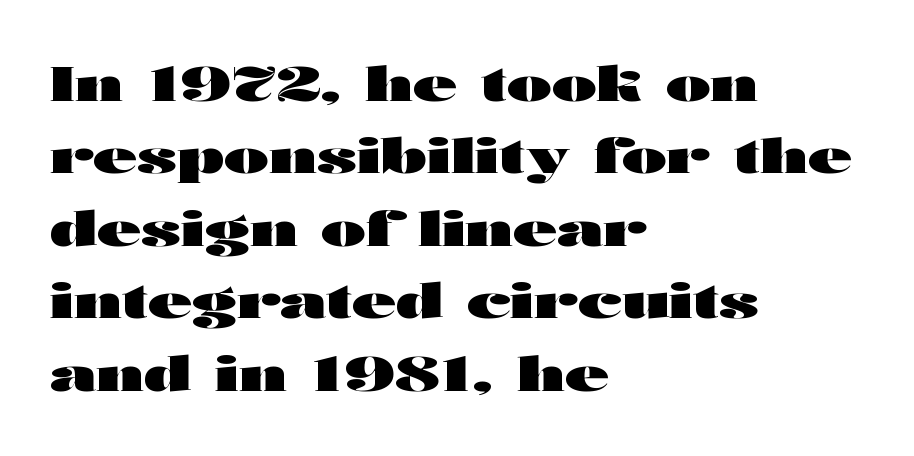
{"italic": "no", "bold": "yes", "weight": "heavy", "width": "wide", "stroke_contrast": "high", "x_height": "medium", "monospaced": "no", "underline": "no", "align": "left", "line_spacing": "normal", "line_spacing_ratio": 1.51, "letter_spacing": "normal", "letter_spacing_em": 0.0, "glyph_px": 48}
